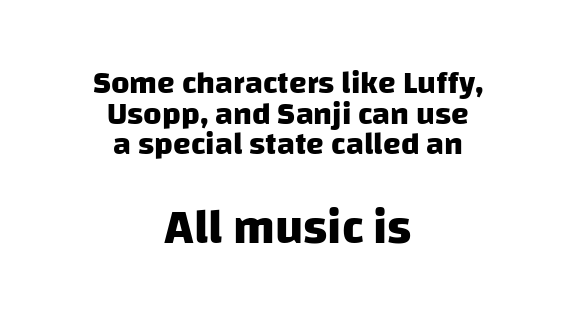
The image shows 48 px heavy sans-serif type; set centered, tight line spacing (0.96x), normal letter spacing, not underlined; the second (bottom) block is 1.5x larger; low stroke contrast and a large x-height.
